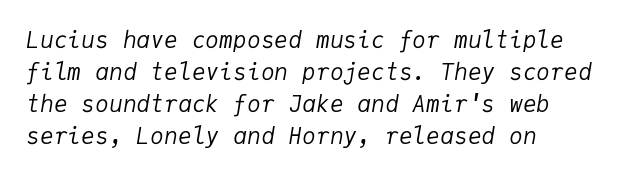
Q: Is the text bold? A: No.
Q: Is the text italic (slanted)? A: Yes, it leans right by about 9 degrees.
Q: Is the text underlined? A: No.
Q: How is the paragraph aligned? A: Left-aligned.
Q: Is the spacing between letters normal or unusually wide? A: Normal.
Q: Is the spacing between lines tight, normal or loose? A: Normal.
